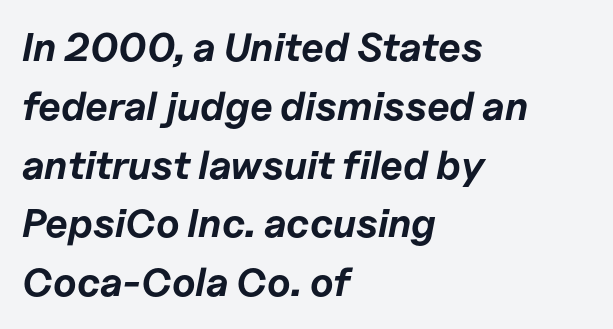
The image shows 40 px bold type, italic (leaning right); set left-aligned, normal line spacing (1.47x), normal letter spacing, not underlined; low stroke contrast and a medium x-height.
